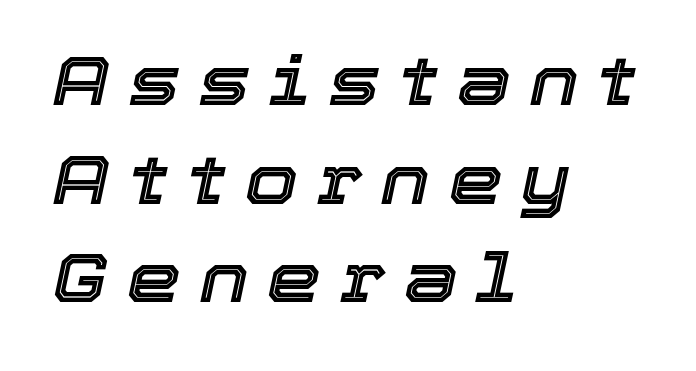
{"italic": "yes", "lean": "right", "slant_degrees": 12, "width": "normal", "x_height": "medium", "monospaced": "no", "underline": "no", "align": "left", "line_spacing": "normal", "line_spacing_ratio": 1.45, "letter_spacing": "wide", "letter_spacing_em": 0.28, "glyph_px": 68}
